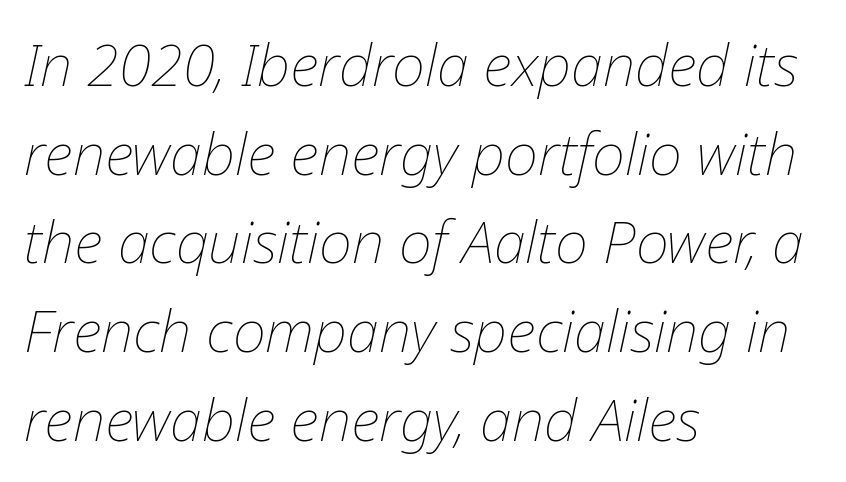
The image shows 58 px thin type, italic (leaning right); set left-aligned, normal line spacing (1.53x), normal letter spacing, not underlined; low stroke contrast and a medium x-height.
